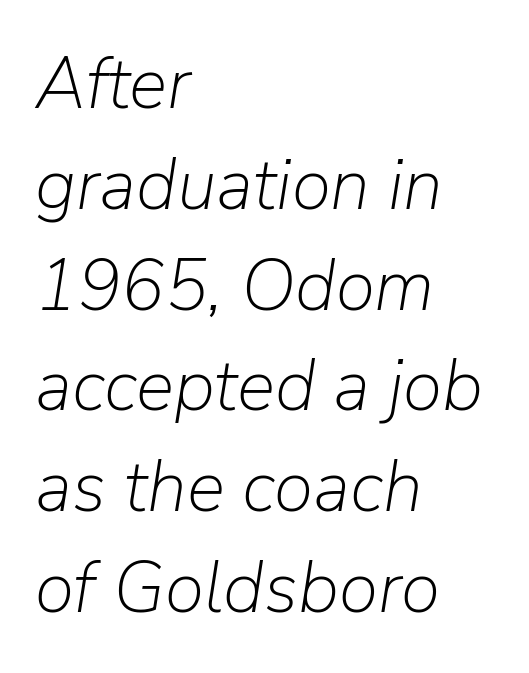
Rows of type keep a routine distance in the vertical direction. Each stroke keeps to a modest, everyday thickness or less. The text carries the slant typical of an italic or oblique font. Default kerning and tracking; the words read as compact shapes.
